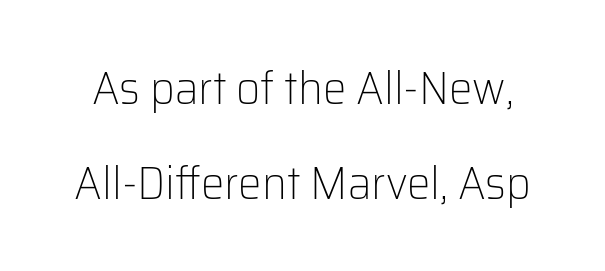
Leading is clearly above the norm, producing a sparse column. This sample uses an upright cut, with every glyph sitting square on the baseline. The font family rendered here belongs to the sans-serif group. This reads as an unemphasized weight, regular at the heaviest.
